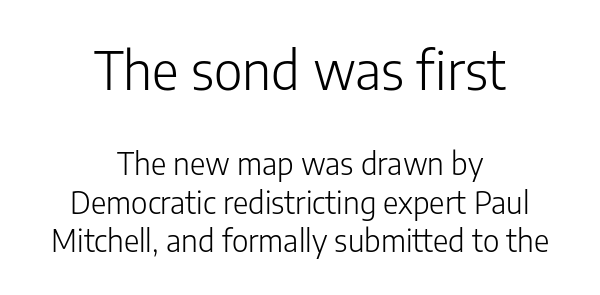
The image shows 52 px light sans-serif type, upright; set centered, normal line spacing (1.28x), normal letter spacing, not underlined; the first (top) block is 1.73x larger; low stroke contrast and a medium x-height.
